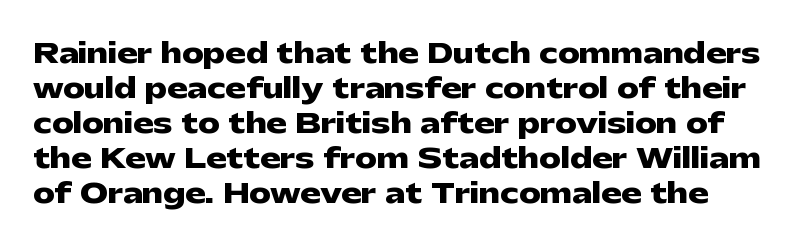
Q: Is the text bold? A: Yes.
Q: Is the text italic (slanted)? A: No, it is upright.
Q: Is the text underlined? A: No.
Q: Is the spacing between letters normal or unusually wide? A: Normal.
Q: Is the spacing between lines tight, normal or loose? A: Normal.
